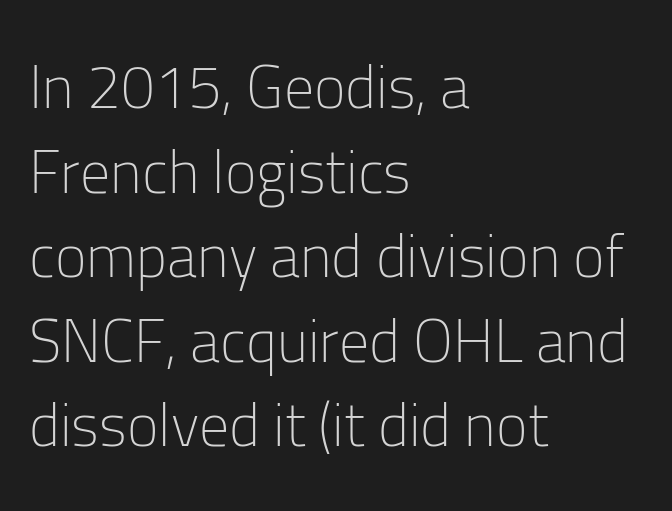
Q: Is the text bold? A: No.
Q: Is the text italic (slanted)? A: No, it is upright.
Q: Is the typeface a serif or a sans-serif typeface? A: Sans-serif.
Q: Is the text underlined? A: No.
Q: How is the paragraph aligned? A: Left-aligned.
Q: Is the spacing between letters normal or unusually wide? A: Normal.
Q: Is the spacing between lines tight, normal or loose? A: Normal.
Q: Width (condensed, normal, or wide)? A: Normal.
Q: Stroke contrast? A: Low.
Q: x-height? A: Medium.
Q: Monospaced? A: No.
